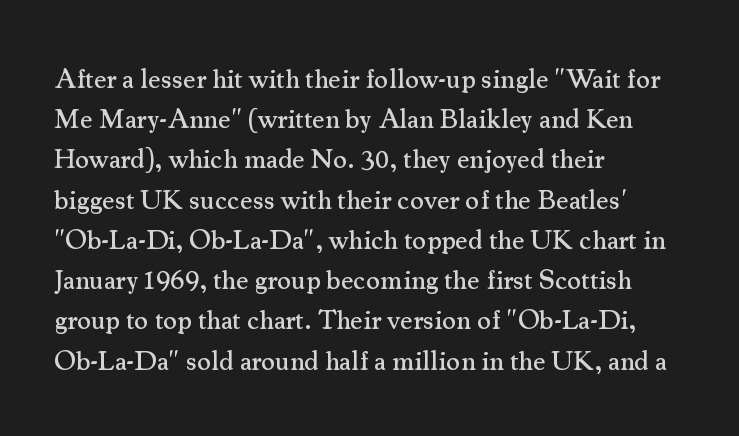
{"italic": "no", "underline": "no", "align": "left", "line_spacing": "normal", "line_spacing_ratio": 1.49, "letter_spacing": "normal", "letter_spacing_em": 0.0, "glyph_px": 27}
